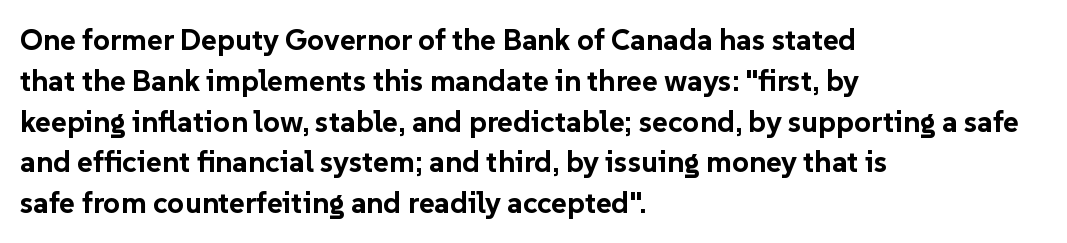
The image shows 30 px bold sans-serif type, upright; set left-aligned, normal line spacing (1.36x), normal letter spacing, not underlined; low stroke contrast and a medium x-height.
